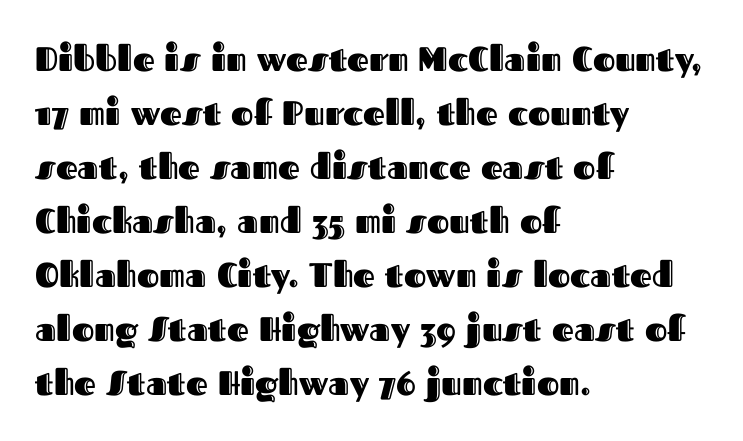
{"italic": "no", "width": "normal", "x_height": "medium", "monospaced": "no", "underline": "no", "align": "left", "line_spacing": "normal", "line_spacing_ratio": 1.59, "letter_spacing": "normal", "letter_spacing_em": 0.0, "glyph_px": 34}
